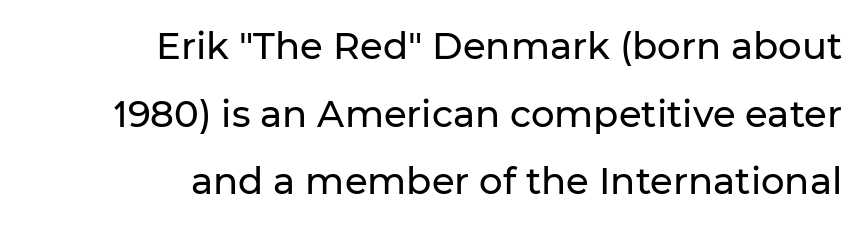
Each letter's strokes conclude bluntly, with no projecting serifs. The rendering keeps characters at their native spacing. This sample has the flowing, uneven cadence of proportional lettering. Visually the block forms a straight wall on the right and a jagged coastline on the left.
